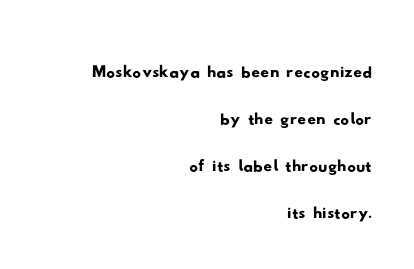
Q: Is the typeface a serif or a sans-serif typeface? A: Sans-serif.
Q: Is the text underlined? A: No.
Q: How is the paragraph aligned? A: Right-aligned.
Q: Is the spacing between letters normal or unusually wide? A: Normal.
Q: Is the spacing between lines tight, normal or loose? A: Tight.
Q: Width (condensed, normal, or wide)? A: Wide.
Q: Stroke contrast? A: Low.
Q: x-height? A: Small.
Q: Monospaced? A: No.
